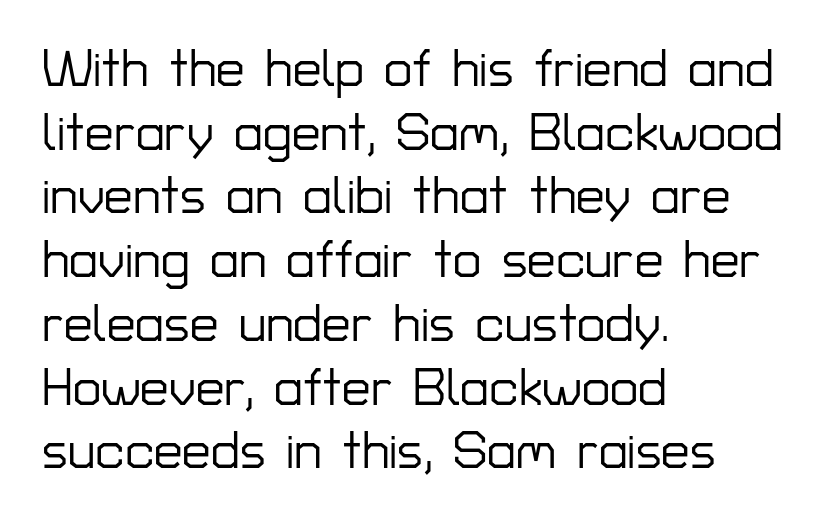
Q: Is the text italic (slanted)? A: No, it is upright.
Q: Is the typeface a serif or a sans-serif typeface? A: Sans-serif.
Q: Is the text underlined? A: No.
Q: How is the paragraph aligned? A: Left-aligned.
Q: Is the spacing between letters normal or unusually wide? A: Normal.
Q: Is the spacing between lines tight, normal or loose? A: Normal.
Q: Width (condensed, normal, or wide)? A: Normal.
Q: Stroke contrast? A: Low.
Q: x-height? A: Medium.
Q: Monospaced? A: No.
